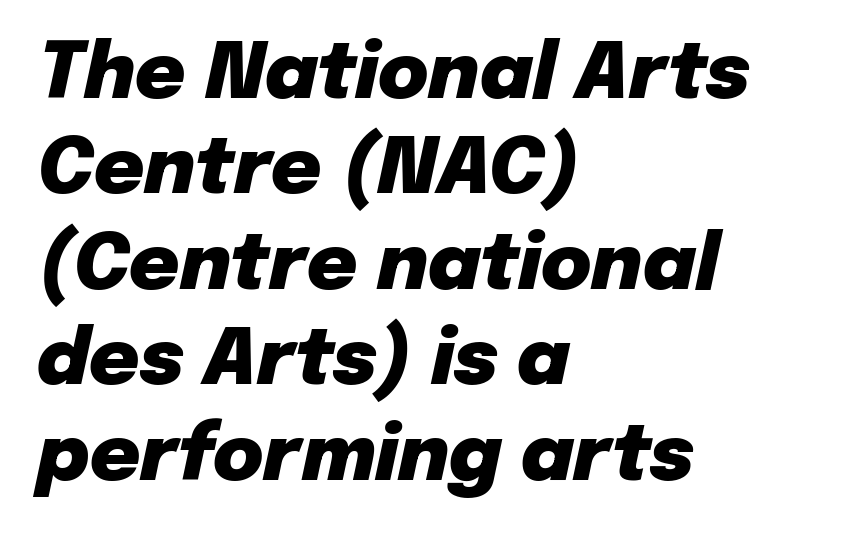
The image shows 77 px heavy type, italic (leaning right); set left-aligned, line spacing 1.24x, normal letter spacing, not underlined; low stroke contrast and a medium x-height.
